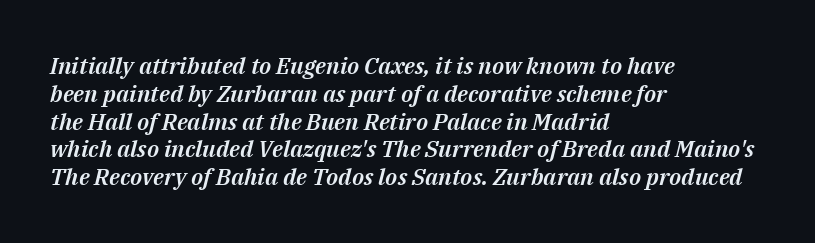
{"italic": "yes", "lean": "right", "slant_degrees": 14, "underline": "no", "align": "left", "line_spacing_ratio": 1.21, "letter_spacing": "normal", "letter_spacing_em": 0.0, "glyph_px": 23}
